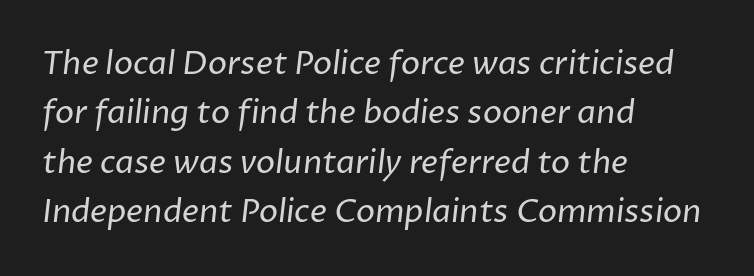
The image shows 32 px regular-weight sans-serif type; set left-aligned, normal line spacing (1.54x), normal letter spacing, not underlined; low stroke contrast and a medium x-height.
